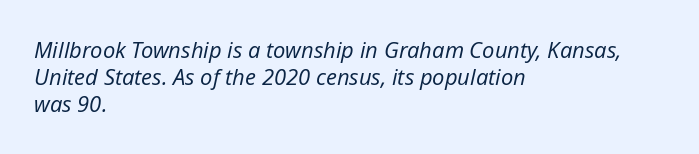
This rendering features lettering with no underline. Stroke mass is kept to a normal reading level or below. The ragged edge is on the right, which tells us the setting is flush left. The letters are slanted; this is an italic face. These lines keep a tight, regular rhythm from letter to letter.
